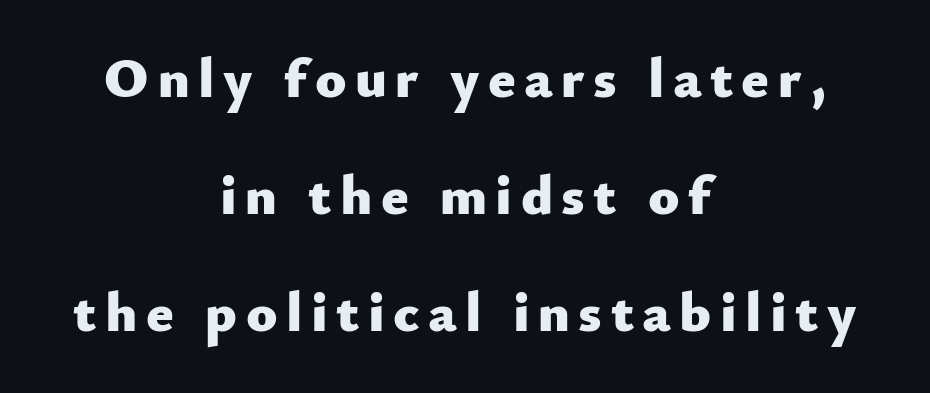
The image shows 57 px heavy sans-serif type, upright; set centered, loose line spacing (2.05x), not underlined; low stroke contrast and a small x-height.
